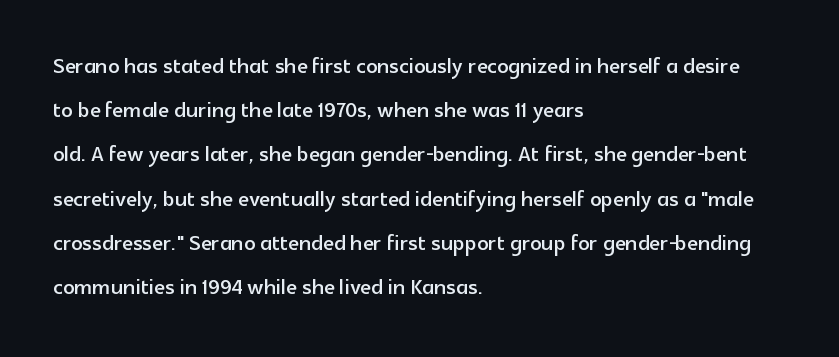
{"serif": "no", "italic": "no", "width": "normal", "x_height": "medium", "monospaced": "no", "underline": "no", "align": "left", "line_spacing": "normal", "line_spacing_ratio": 1.58, "letter_spacing": "normal", "letter_spacing_em": 0.0, "glyph_px": 28}
